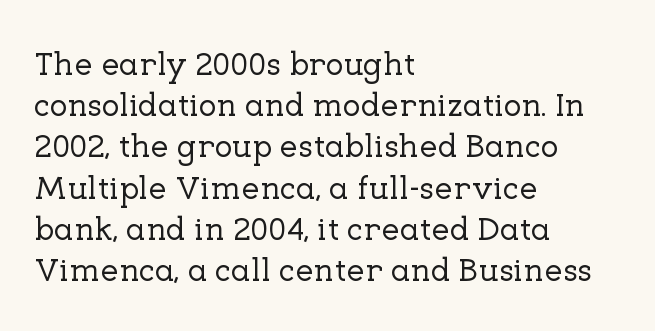
Q: Is the text italic (slanted)? A: No, it is upright.
Q: Is the typeface a serif or a sans-serif typeface? A: Serif.
Q: Is the text underlined? A: No.
Q: How is the paragraph aligned? A: Left-aligned.
Q: Is the spacing between letters normal or unusually wide? A: Normal.
Q: Is the spacing between lines tight, normal or loose? A: Normal.
Q: Width (condensed, normal, or wide)? A: Normal.
Q: Stroke contrast? A: Low.
Q: x-height? A: Medium.
Q: Monospaced? A: No.
